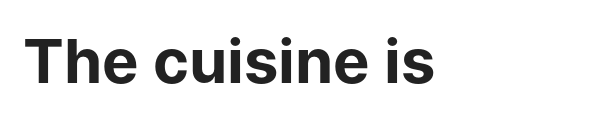
The image shows 61 px bold sans-serif type, upright; set normal letter spacing, not underlined; low stroke contrast and a medium x-height.
